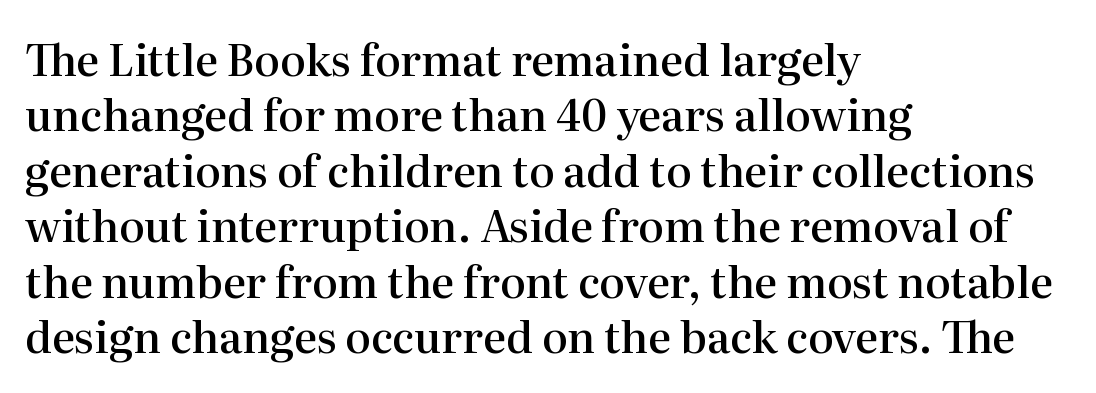
The face used here is proportionally spaced, like ordinary book or web type. All the whitespace from short lines collects on the right. This sample uses an upright cut, with every glyph sitting square on the baseline. Students, note that the glyphs here touch the page at normal intervals. The passage shown is semibold, sitting just below true bold. Plain, unruled lines of type.
